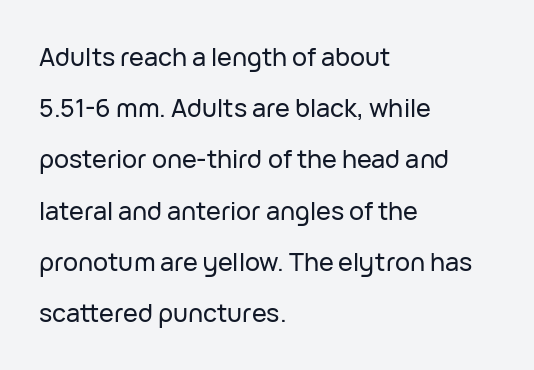
The specimen reads as upright at a glance. The ragged edge is on the right, which tells us the setting is flush left. What's the leading like? Stretched, with rows far apart. Short note: letters normally spaced. Check under the words: just untouched page.
